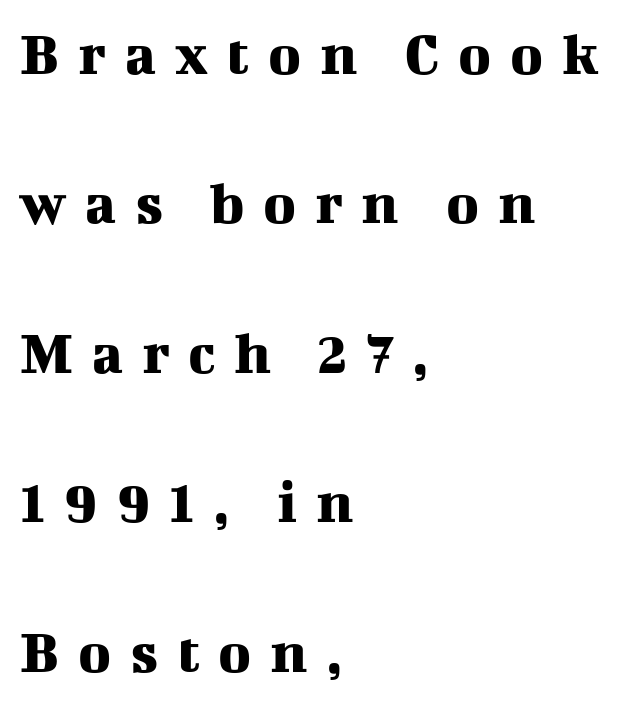
Quick note: not italic, upright. Each new line begins a long way beneath the previous one. The rendering shows small feet on the letterforms — a serif design. Caption: multi-line text, flush left, ragged right. Any mark beneath the type? The region is blank.
